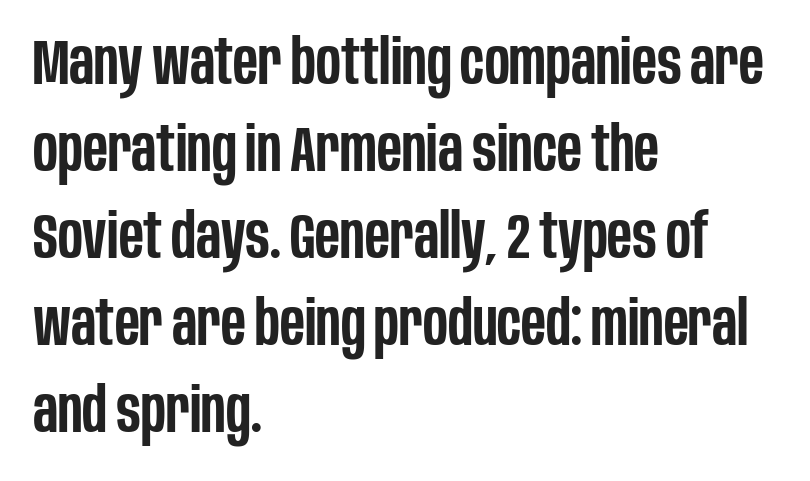
The image shows 63 px semibold, condensed sans-serif type, upright; set left-aligned, normal line spacing (1.38x), normal letter spacing, not underlined; low stroke contrast and a large x-height.
